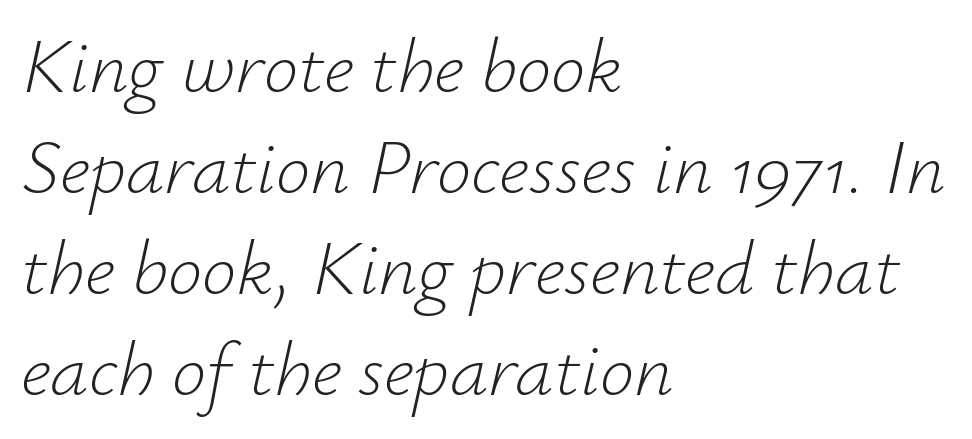
The image shows 77 px light type, italic (leaning right); set left-aligned, normal line spacing (1.31x), normal letter spacing, not underlined; low stroke contrast and a small x-height.
